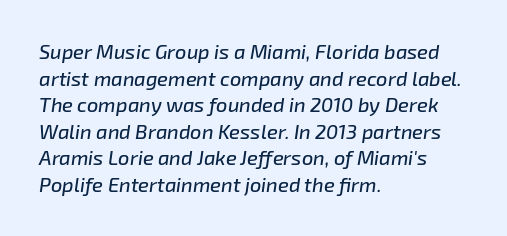
The image shows 20 px text type, italic (leaning right); set left-aligned, normal line spacing (1.33x), normal letter spacing, not underlined.
